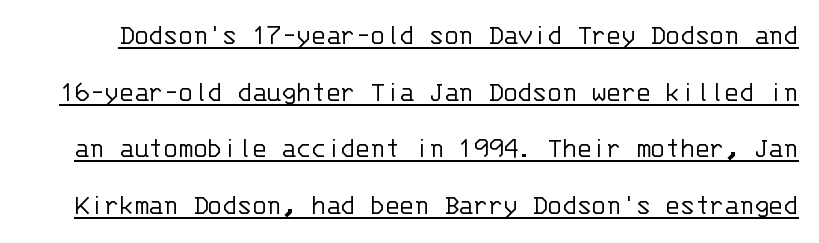
Do the characters align in a grid? Yes, the font is monospaced. This sample uses plain, unmodified letter spacing. The words here are underlined. The passage shown is not bold in any degree. No feet cap the strokes, marking this as sans-serif type.
